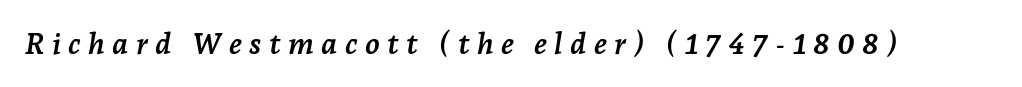
The image shows 30 px semibold serif type, italic (leaning right); set unusually wide letter spacing (+0.24 em), not underlined; low stroke contrast and a medium x-height.
